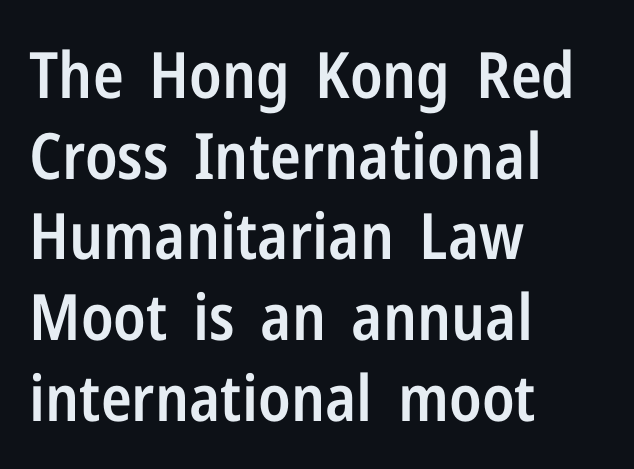
{"serif": "no", "italic": "no", "bold": "semi", "weight": "semibold", "width": "condensed", "stroke_contrast": "low", "x_height": "medium", "monospaced": "no", "underline": "no", "align": "left", "line_spacing": "normal", "line_spacing_ratio": 1.26, "letter_spacing": "normal", "letter_spacing_em": 0.0, "glyph_px": 64}
